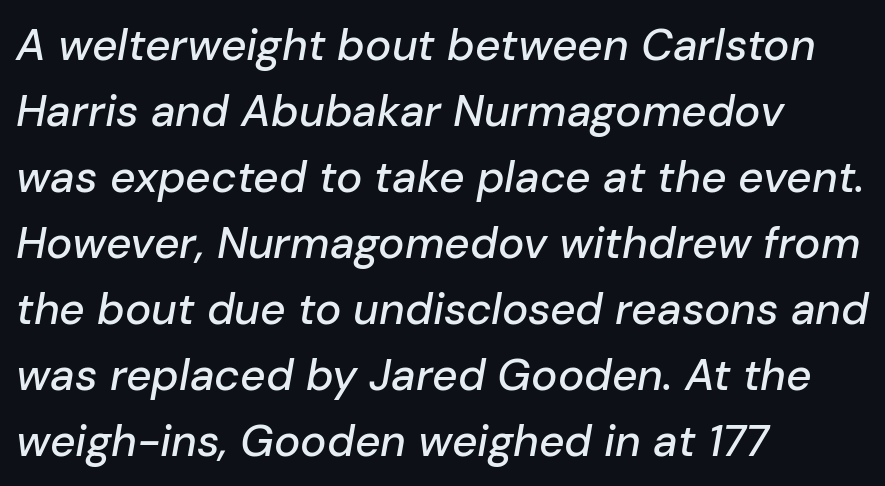
Q: Is the text italic (slanted)? A: Yes, it leans right by about 10 degrees.
Q: Is the text underlined? A: No.
Q: How is the paragraph aligned? A: Left-aligned.
Q: Is the spacing between letters normal or unusually wide? A: Normal.
Q: Is the spacing between lines tight, normal or loose? A: Normal.
Q: Width (condensed, normal, or wide)? A: Normal.
Q: Stroke contrast? A: Low.
Q: x-height? A: Medium.
Q: Monospaced? A: No.
